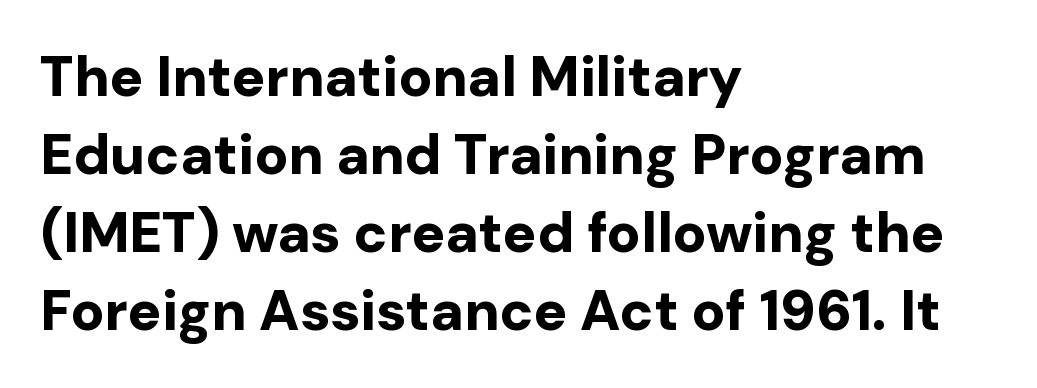
Unlike a traditional serif, this face leaves its strokes unadorned. Letter spacing: default. The rendering uses a bold face; every stroke is thick and dark. Think of a printed novel: that variable character pitch is what you see here. Typeset ragged right — the left edge is the straight one. Summary of vertical rhythm: regular, with standard interline spacing.
